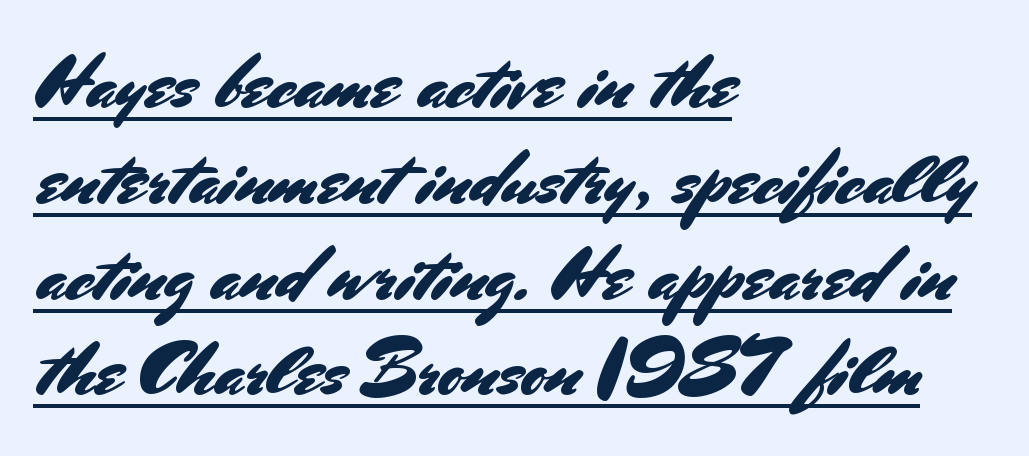
Q: Is the text italic (slanted)? A: Yes.
Q: Is the typeface a serif or a sans-serif typeface? A: Sans-serif.
Q: Is the text underlined? A: Yes.
Q: How is the paragraph aligned? A: Left-aligned.
Q: Is the spacing between letters normal or unusually wide? A: Normal.
Q: Is the spacing between lines tight, normal or loose? A: Normal.
Q: Width (condensed, normal, or wide)? A: Normal.
Q: Stroke contrast? A: Medium.
Q: x-height? A: Small.
Q: Monospaced? A: No.
